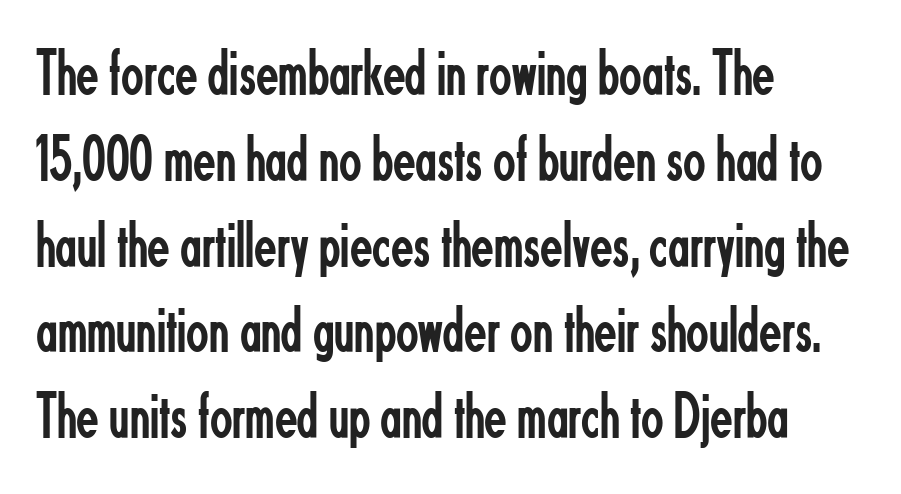
The image shows 66 px regular-weight, condensed sans-serif type, upright; set left-aligned, normal line spacing (1.3x), normal letter spacing, not underlined; low stroke contrast and a small x-height.
